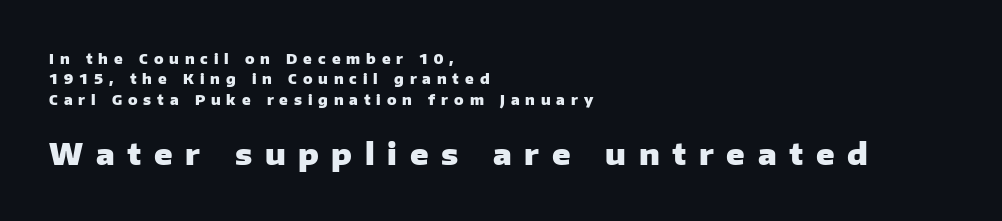
The image shows 30 px heavy sans-serif type, upright; set left-aligned, normal line spacing (1.45x), unusually wide letter spacing (+0.42 em), not underlined; the second (bottom) block is 2.14x larger; low stroke contrast and a medium x-height.
